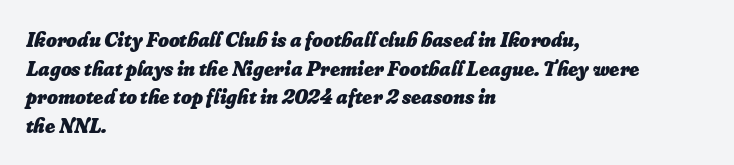
Q: Is the text bold? A: Yes.
Q: Is the text italic (slanted)? A: Yes, it leans right by about 16 degrees.
Q: Is the text underlined? A: No.
Q: How is the paragraph aligned? A: Left-aligned.
Q: Is the spacing between letters normal or unusually wide? A: Normal.
Q: Is the spacing between lines tight, normal or loose? A: Normal.
